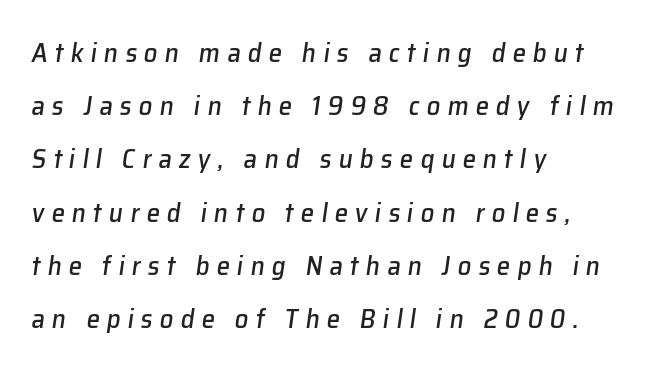
The image shows 27 px text type, italic (leaning right); set left-aligned, loose line spacing (1.97x), unusually wide letter spacing (+0.26 em), not underlined.
